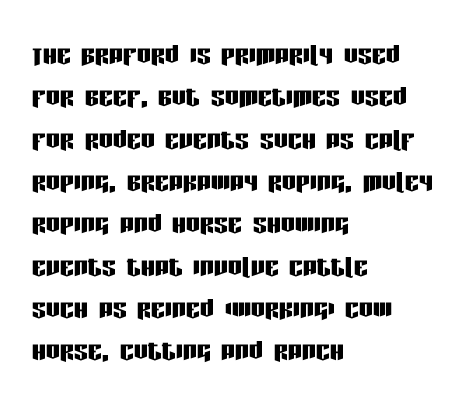
Q: Is the text italic (slanted)? A: No, it is upright.
Q: Is the typeface a serif or a sans-serif typeface? A: Sans-serif.
Q: Is the text underlined? A: No.
Q: How is the paragraph aligned? A: Left-aligned.
Q: Is the spacing between letters normal or unusually wide? A: Normal.
Q: Width (condensed, normal, or wide)? A: Condensed.
Q: Stroke contrast? A: Low.
Q: x-height? A: Large.
Q: Monospaced? A: No.
